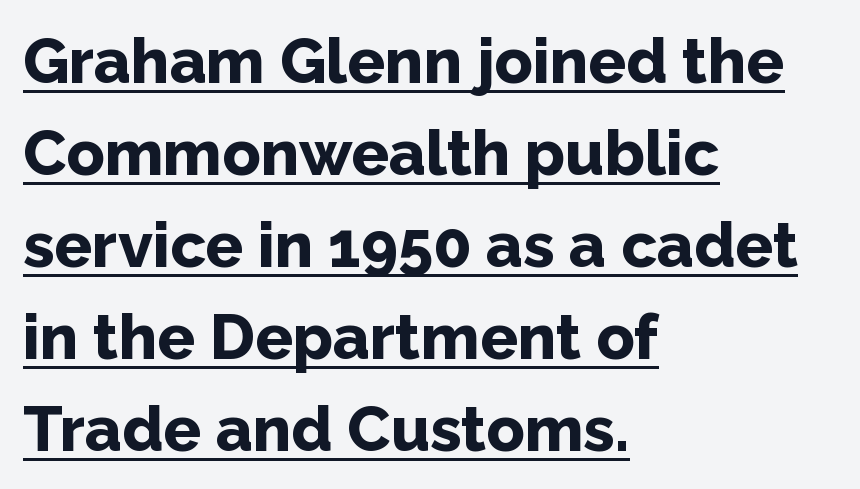
The image shows 63 px bold sans-serif type, upright; set left-aligned, normal line spacing (1.46x), normal letter spacing, underlined; low stroke contrast and a medium x-height.
